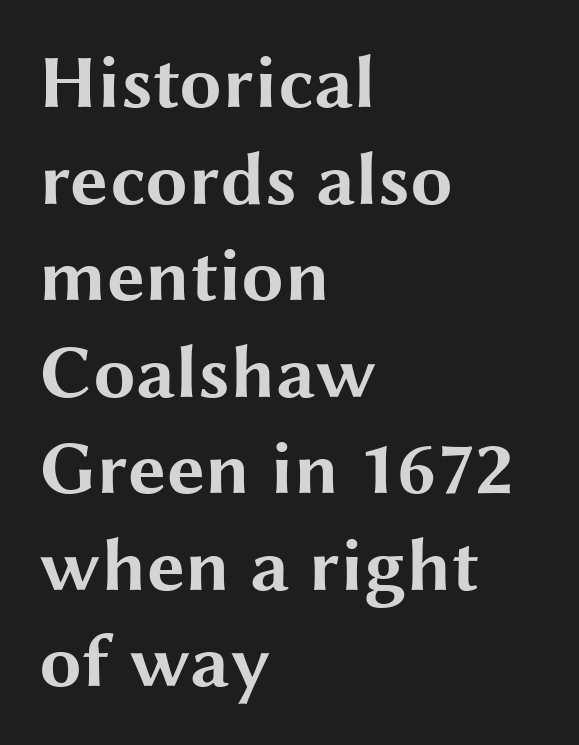
The image shows 76 px bold, wide sans-serif type, upright; set left-aligned, normal line spacing (1.27x), normal letter spacing, not underlined; medium stroke contrast and a medium x-height.
